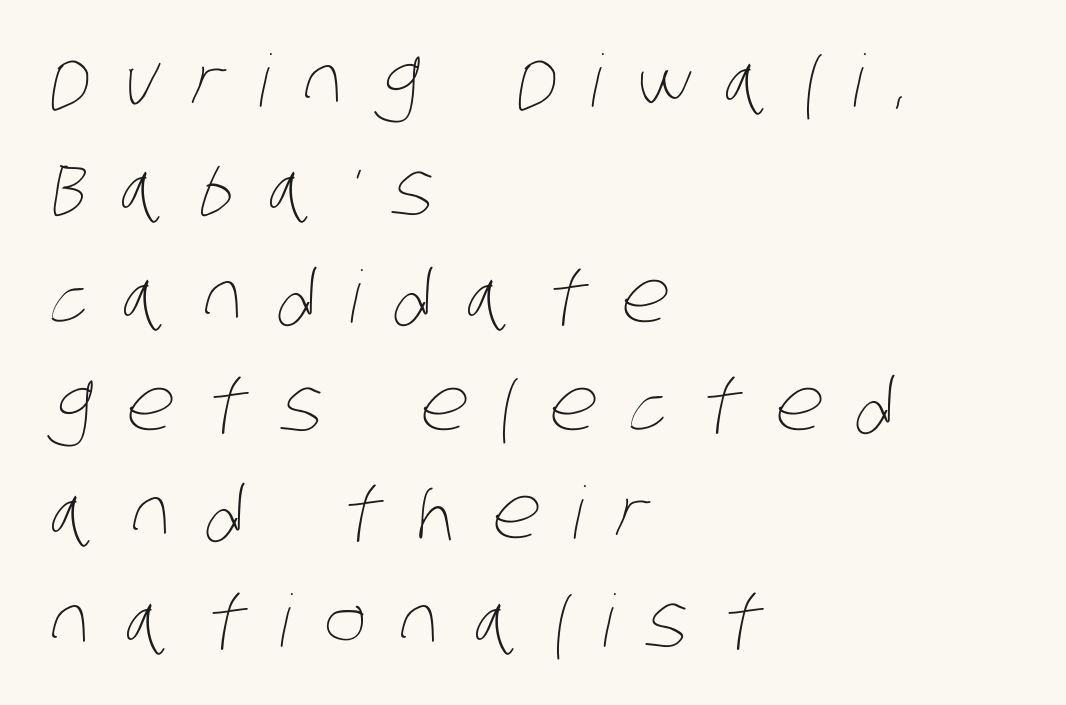
Q: Is the text bold? A: No.
Q: Is the text underlined? A: No.
Q: How is the paragraph aligned? A: Left-aligned.
Q: Is the spacing between letters normal or unusually wide? A: Unusually wide.
Q: Is the spacing between lines tight, normal or loose? A: Normal.
Q: Width (condensed, normal, or wide)? A: Condensed.
Q: Stroke contrast? A: Low.
Q: x-height? A: Large.
Q: Monospaced? A: No.
